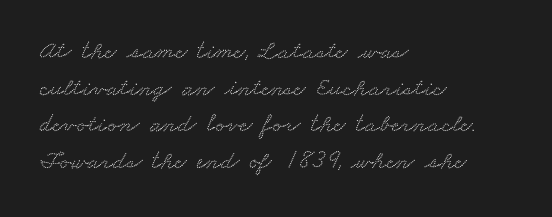
Q: Is the text underlined? A: No.
Q: How is the paragraph aligned? A: Left-aligned.
Q: Is the spacing between letters normal or unusually wide? A: Normal.
Q: Is the spacing between lines tight, normal or loose? A: Normal.
